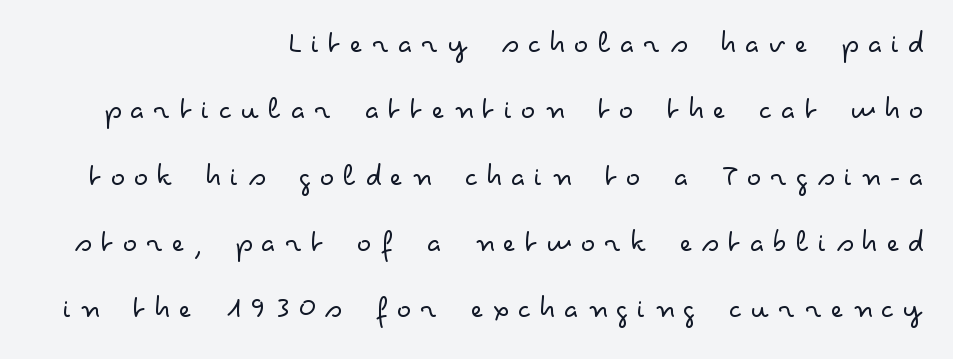
The image shows 34 px light, wide sans-serif type, upright; set right-aligned, loose line spacing (1.95x), unusually wide letter spacing (+0.25 em), not underlined; low stroke contrast and a small x-height.
